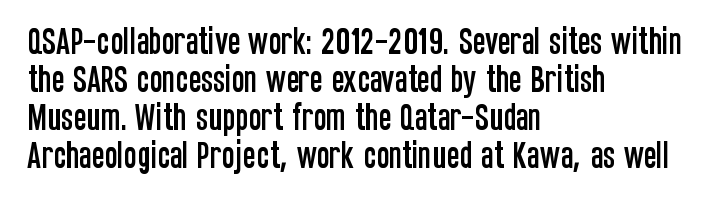
Q: Is the text italic (slanted)? A: No, it is upright.
Q: Is the typeface a serif or a sans-serif typeface? A: Sans-serif.
Q: Is the text underlined? A: No.
Q: How is the paragraph aligned? A: Left-aligned.
Q: Is the spacing between letters normal or unusually wide? A: Normal.
Q: Is the spacing between lines tight, normal or loose? A: Normal.
Q: Width (condensed, normal, or wide)? A: Condensed.
Q: Stroke contrast? A: Low.
Q: x-height? A: Large.
Q: Monospaced? A: No.
